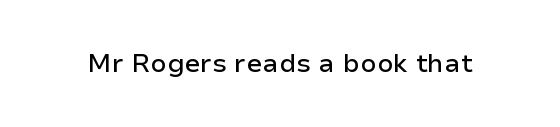
{"italic": "no", "underline": "no", "letter_spacing": "normal", "letter_spacing_em": 0.0, "glyph_px": 26}
